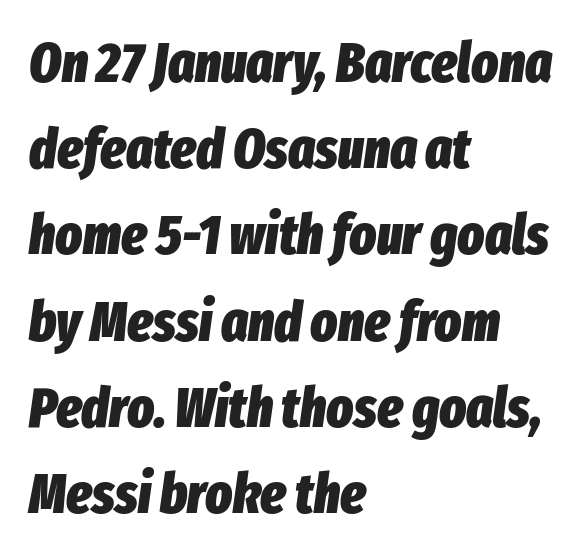
Q: Is the text bold? A: Yes.
Q: Is the text italic (slanted)? A: Yes, it leans right by about 8 degrees.
Q: Is the text underlined? A: No.
Q: How is the paragraph aligned? A: Left-aligned.
Q: Is the spacing between letters normal or unusually wide? A: Normal.
Q: Is the spacing between lines tight, normal or loose? A: Normal.
Q: Width (condensed, normal, or wide)? A: Condensed.
Q: Stroke contrast? A: Low.
Q: x-height? A: Medium.
Q: Monospaced? A: No.
